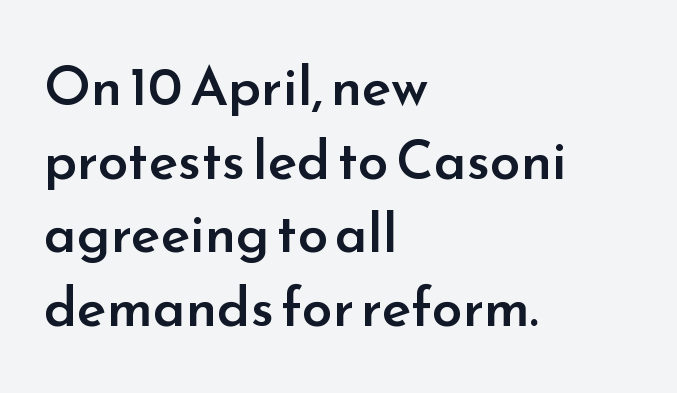
{"serif": "no", "italic": "no", "bold": "semi", "weight": "semibold", "width": "normal", "stroke_contrast": "low", "x_height": "small", "monospaced": "no", "underline": "no", "align": "left", "line_spacing": "normal", "line_spacing_ratio": 1.34, "letter_spacing": "normal", "letter_spacing_em": 0.0, "glyph_px": 55}
